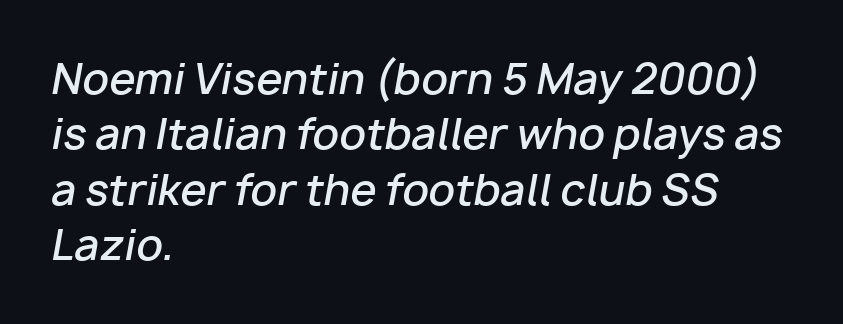
The rendering uses a moderate line-height, typical for paragraphs. Compared with a centered layout, this one pins lines to the left instead. Character widths vary here, with narrow letters taking less room than wide ones. The typography opts for an oblique posture over an upright one. You could call the tracking neutral — neither tight nor loose.
